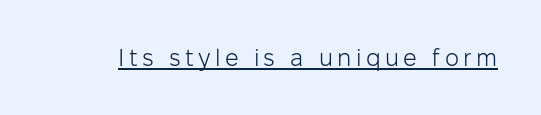
{"italic": "no", "bold": "no", "underline": "yes", "glyph_px": 24}
